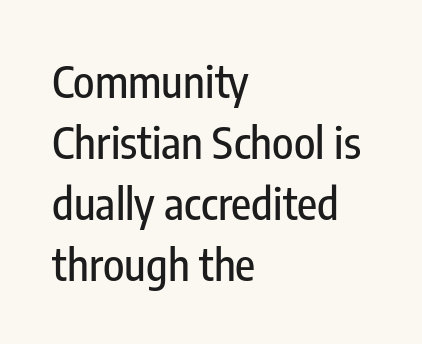
{"serif": "no", "italic": "no", "width": "condensed", "stroke_contrast": "low", "x_height": "medium", "monospaced": "no", "underline": "no", "align": "left", "line_spacing": "normal", "line_spacing_ratio": 1.39, "letter_spacing": "normal", "letter_spacing_em": 0.0, "glyph_px": 44}
